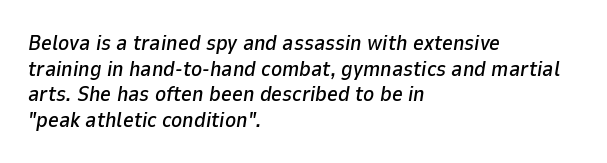
The image shows 21 px text type, italic (leaning right); set left-aligned, line spacing 1.22x, normal letter spacing, not underlined.
